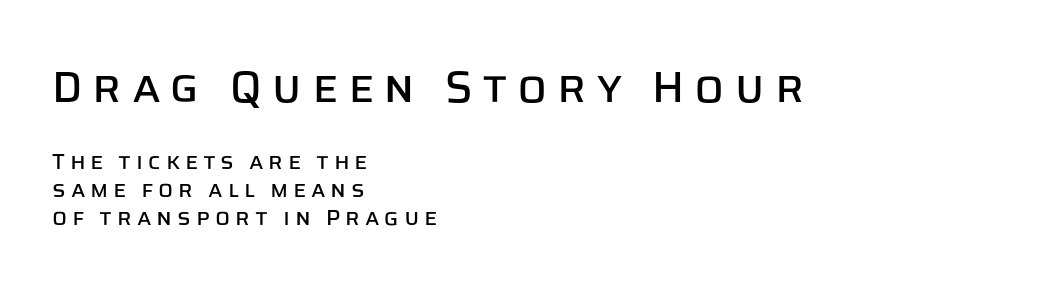
Q: Is the text italic (slanted)? A: No, it is upright.
Q: Is the typeface a serif or a sans-serif typeface? A: Sans-serif.
Q: Is the text underlined? A: No.
Q: How is the paragraph aligned? A: Left-aligned.
Q: Is the spacing between letters normal or unusually wide? A: Unusually wide.
Q: Is the spacing between lines tight, normal or loose? A: Normal.
Q: Which block of text is set in a larger size, the first (top) or the second (bottom)? A: The first (top) one.
Q: Width (condensed, normal, or wide)? A: Normal.
Q: Stroke contrast? A: Low.
Q: x-height? A: Large.
Q: Monospaced? A: No.
